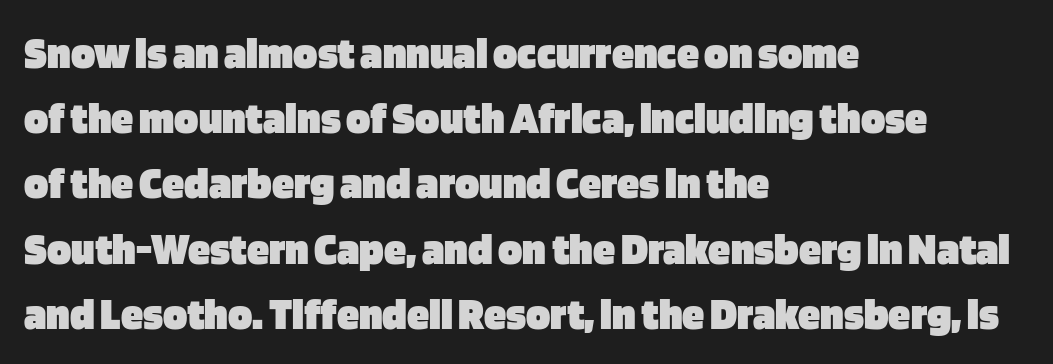
Honestly, the row spacing looks completely unremarkable. These lines are rendered in a variable-pitch font. Words float on clear page, feet unadorned. This is the regular roman posture of the typeface. Regarding serifs, this sample does without them. Set as a true bold cut, around the 700 mark.
